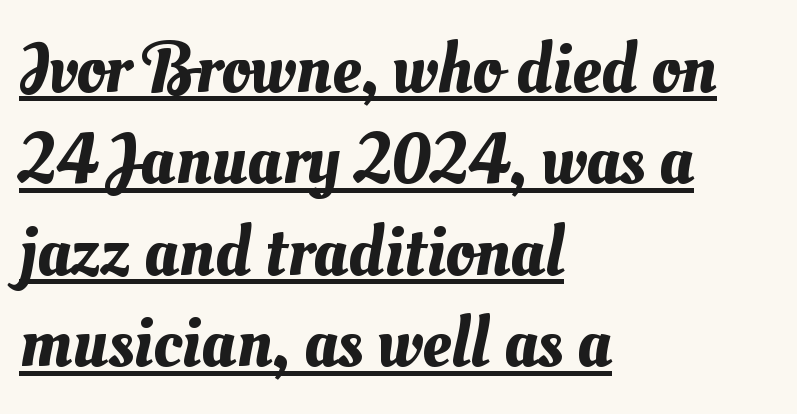
In terms of letterspacing, this is plain default setting. Decoration check: the copy is underlined. Typeset ragged right — the left edge is the straight one. A normal amount of white space separates one row of letters from the next. A typesetter would call this proportional, since set widths differ per character.
